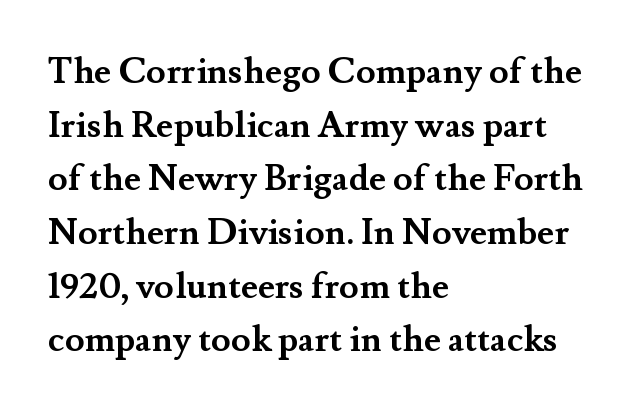
Vertical spacing — default. The gap between lines stays unmarked. Italic? Not at all — the glyphs are vertical. What weight is shown? A full bold with thick strokes. A typesetter would call this proportional, since set widths differ per character.
